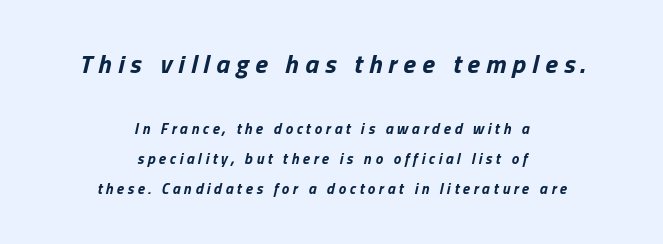
The image shows 26 px bold type, italic (leaning right); set centered, loose line spacing (2.03x), unusually wide letter spacing (+0.24 em), not underlined; the first (top) block is 1.73x larger.
